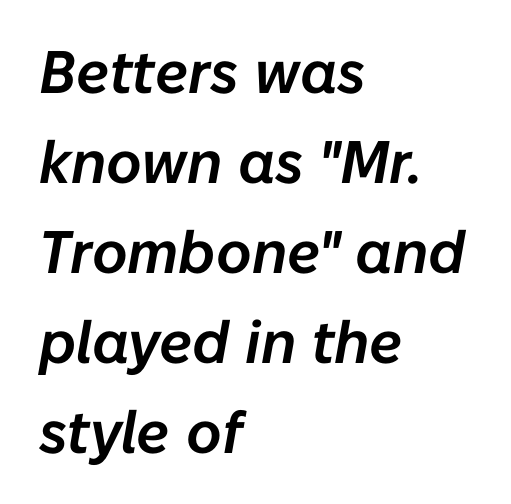
Q: Is the text italic (slanted)? A: Yes, it leans right by about 10 degrees.
Q: Is the text underlined? A: No.
Q: How is the paragraph aligned? A: Left-aligned.
Q: Is the spacing between letters normal or unusually wide? A: Normal.
Q: Is the spacing between lines tight, normal or loose? A: Normal.
Q: Width (condensed, normal, or wide)? A: Normal.
Q: Stroke contrast? A: Low.
Q: x-height? A: Medium.
Q: Monospaced? A: No.
